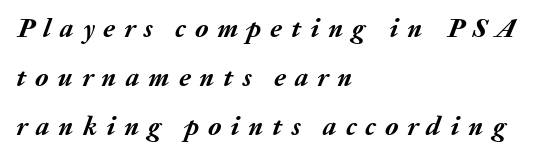
{"italic": "yes", "lean": "right", "slant_degrees": 20, "bold": "yes", "underline": "no", "align": "left", "line_spacing_ratio": 1.82, "letter_spacing": "wide", "letter_spacing_em": 0.33, "glyph_px": 27}
